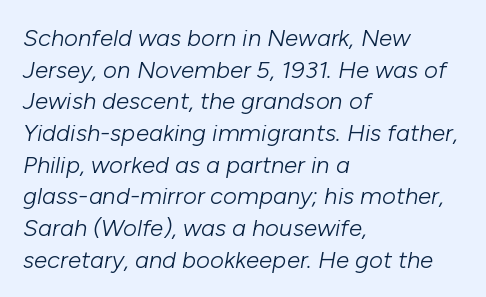
Q: Is the text bold? A: No.
Q: Is the text italic (slanted)? A: Yes, it leans right by about 10 degrees.
Q: Is the text underlined? A: No.
Q: How is the paragraph aligned? A: Left-aligned.
Q: Is the spacing between letters normal or unusually wide? A: Normal.
Q: Is the spacing between lines tight, normal or loose? A: Normal.
